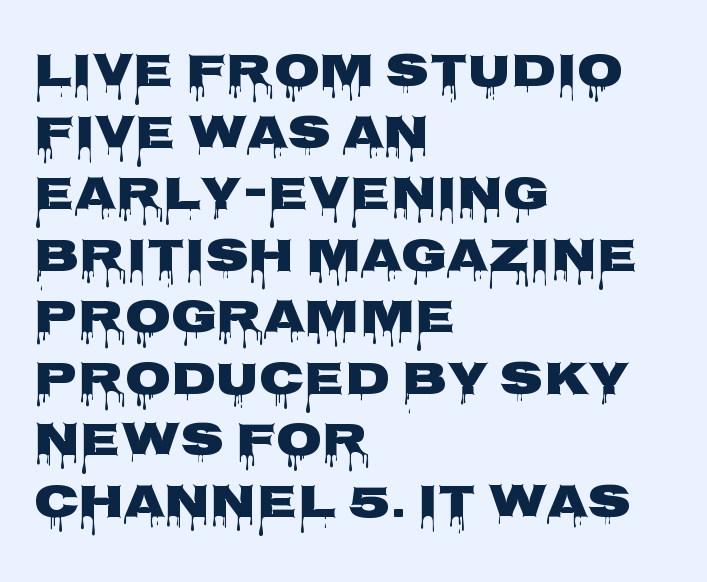
Leading: standard. The passage shown has conventional tracking throughout. The lines are quadded left. Has an underline been added? It has not.
